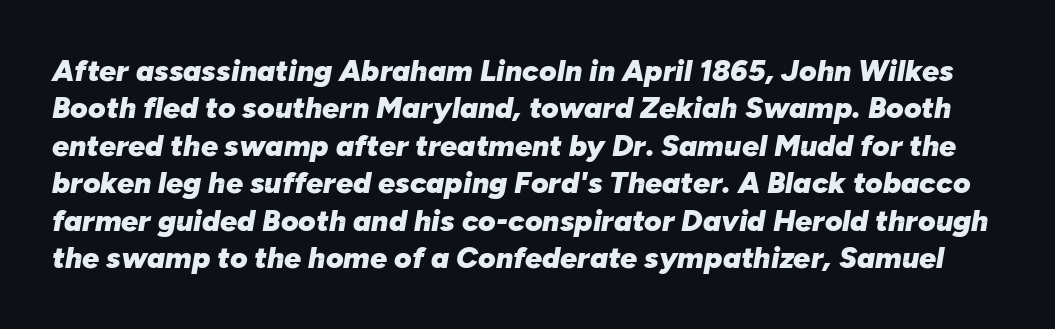
Leading: standard. Pretty heavy lettering here — definitely bold. Italic: yes, the glyphs are oblique. Between one letter and the next there's only the usual sliver of space. Bare-footed words on every line.
